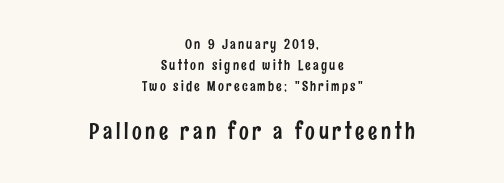
Q: Is the text italic (slanted)? A: No, it is upright.
Q: Is the text underlined? A: No.
Q: How is the paragraph aligned? A: Centered.
Q: Is the spacing between lines tight, normal or loose? A: Normal.
Q: Which block of text is set in a larger size, the first (top) or the second (bottom)? A: The second (bottom) one.
